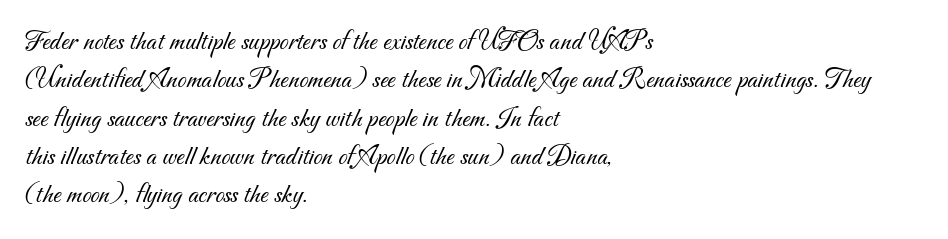
Leftover space on each line is placed entirely after the last word. Caption: face not bold, strokes unweighted. The tracking reads as untouched default to a designer's eye. Does the type have serifs? No, each stem ends abruptly.
